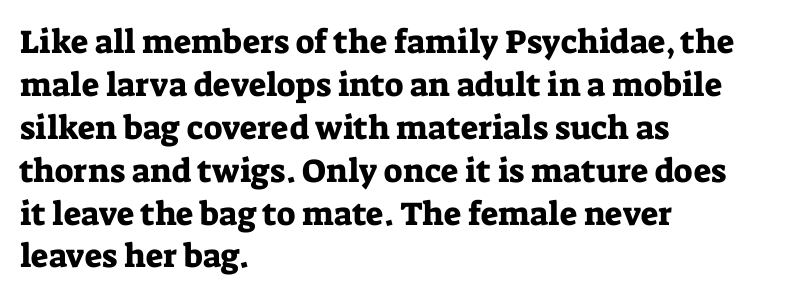
The image shows 33 px serif type, upright; set left-aligned, normal line spacing (1.3x), normal letter spacing, not underlined; low stroke contrast and a medium x-height.
